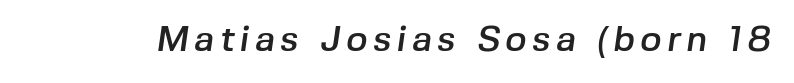
What kind of face is this? One without serifs — a sans. The passage shown is not underscored anywhere. You could not count columns in this text — the font is proportionally spaced.
